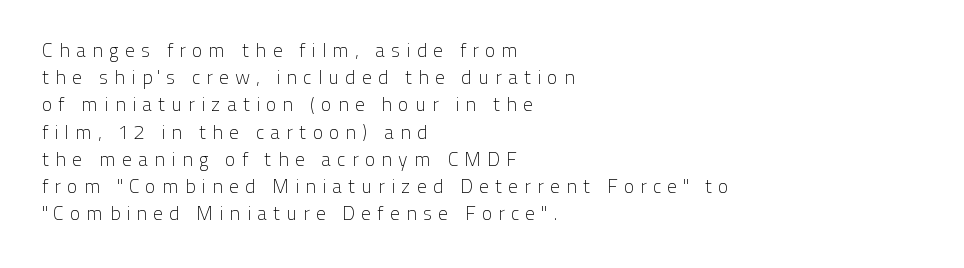
The image shows 20 px text type, upright; set left-aligned, normal line spacing (1.36x), unusually wide letter spacing (+0.29 em), not underlined.
